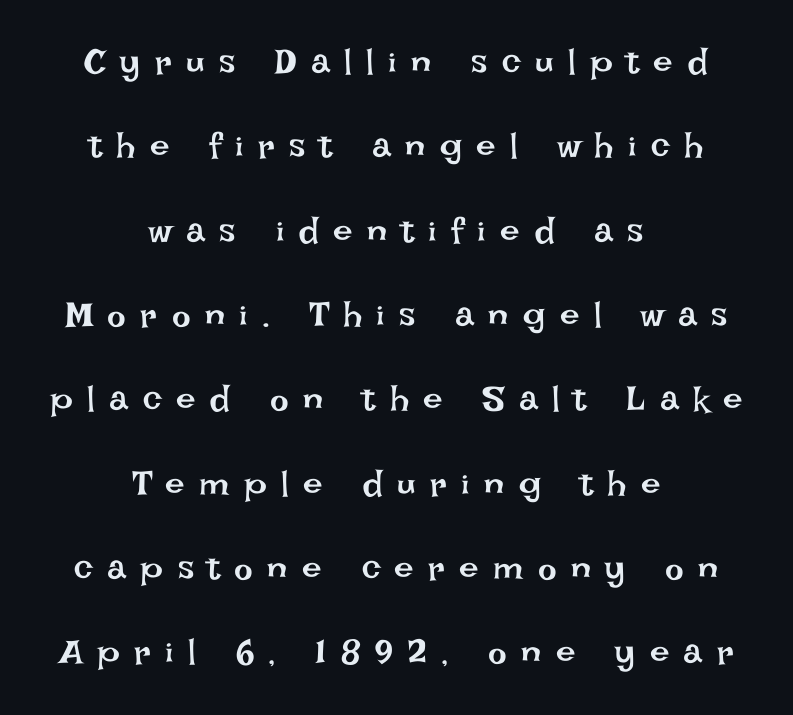
The image shows 35 px regular-weight type, upright; set centered, loose line spacing (2.41x), unusually wide letter spacing (+0.41 em), not underlined; low stroke contrast and a large x-height.
